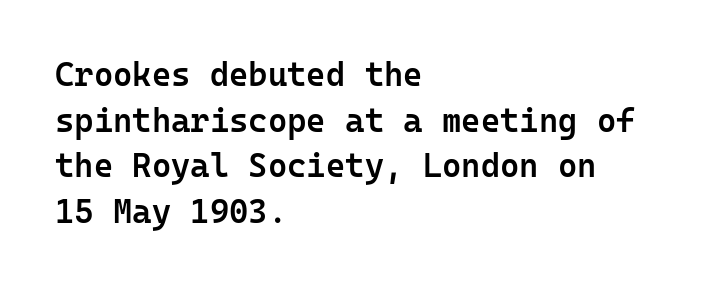
Q: Is the text bold? A: Semi-bold.
Q: Is the text italic (slanted)? A: No, it is upright.
Q: Is the typeface a serif or a sans-serif typeface? A: Sans-serif.
Q: Is the text underlined? A: No.
Q: How is the paragraph aligned? A: Left-aligned.
Q: Is the spacing between letters normal or unusually wide? A: Normal.
Q: Is the spacing between lines tight, normal or loose? A: Normal.
Q: Width (condensed, normal, or wide)? A: Normal.
Q: Stroke contrast? A: Low.
Q: x-height? A: Medium.
Q: Monospaced? A: Yes.
